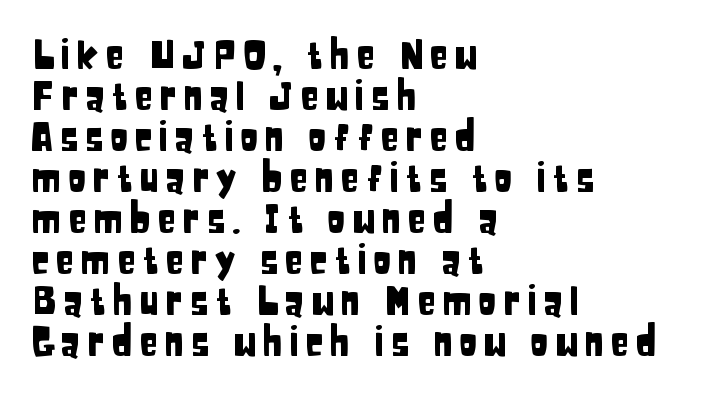
Q: Is the text italic (slanted)? A: No, it is upright.
Q: Is the typeface a serif or a sans-serif typeface? A: Sans-serif.
Q: Is the text underlined? A: No.
Q: How is the paragraph aligned? A: Left-aligned.
Q: Is the spacing between lines tight, normal or loose? A: Tight.
Q: Width (condensed, normal, or wide)? A: Condensed.
Q: Stroke contrast? A: Low.
Q: x-height? A: Large.
Q: Monospaced? A: No.
